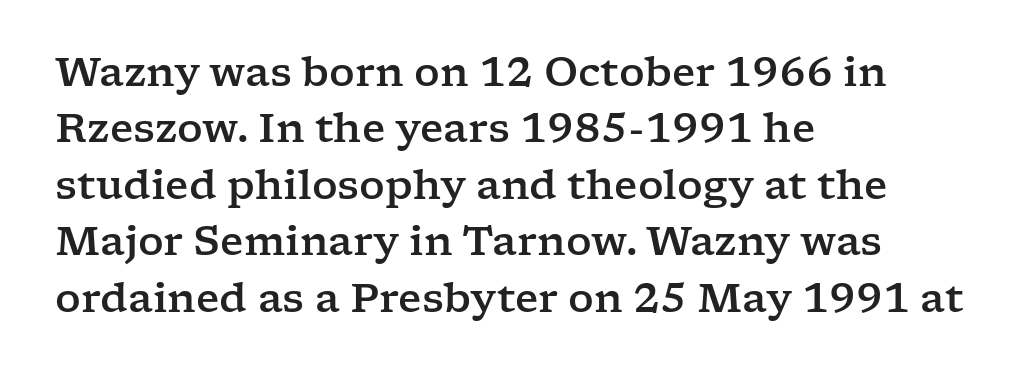
Q: Is the text italic (slanted)? A: No, it is upright.
Q: Is the typeface a serif or a sans-serif typeface? A: Serif.
Q: Is the text underlined? A: No.
Q: How is the paragraph aligned? A: Left-aligned.
Q: Is the spacing between letters normal or unusually wide? A: Normal.
Q: Is the spacing between lines tight, normal or loose? A: Normal.
Q: Width (condensed, normal, or wide)? A: Wide.
Q: Stroke contrast? A: Low.
Q: x-height? A: Medium.
Q: Monospaced? A: No.
